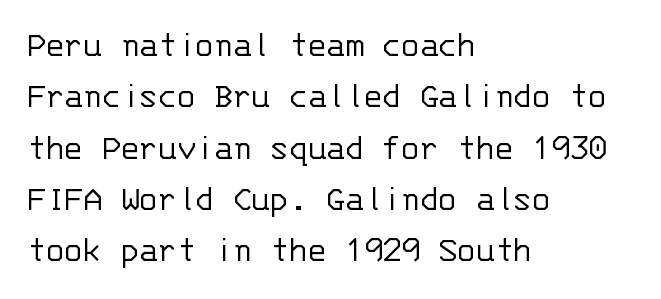
Q: Is the text bold? A: No.
Q: Is the text italic (slanted)? A: No, it is upright.
Q: Is the typeface a serif or a sans-serif typeface? A: Sans-serif.
Q: Is the text underlined? A: No.
Q: How is the paragraph aligned? A: Left-aligned.
Q: Is the spacing between letters normal or unusually wide? A: Normal.
Q: Is the spacing between lines tight, normal or loose? A: Normal.
Q: Width (condensed, normal, or wide)? A: Normal.
Q: Stroke contrast? A: Low.
Q: x-height? A: Large.
Q: Monospaced? A: Yes.
